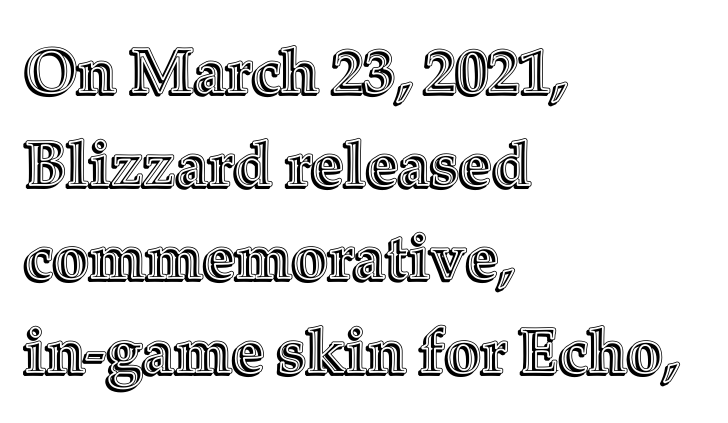
Q: Is the text italic (slanted)? A: No, it is upright.
Q: Is the text underlined? A: No.
Q: How is the paragraph aligned? A: Left-aligned.
Q: Is the spacing between letters normal or unusually wide? A: Normal.
Q: Is the spacing between lines tight, normal or loose? A: Normal.
Q: Width (condensed, normal, or wide)? A: Normal.
Q: x-height? A: Medium.
Q: Monospaced? A: No.
